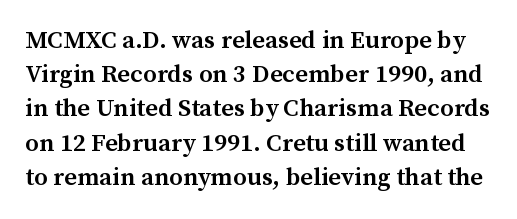
Is there much room between lines? A standard amount, neither cramped nor airy. Characters remain perfectly vertical along every line. There is no visible air inserted between adjacent glyphs. Anything drawn beneath the words? Only blank space. Students, this is semibold: more ink than regular, less than bold.
